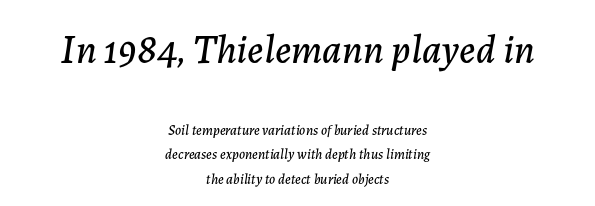
A centered setting, common on invitations and titles, is used for this passage. This rendering features lettering with no underline. Is the type slanted? Yes — the strokes lean at a clear angle. Bigger letters appear in the top chunk; the bottom chunk is reduced. The tracking reads as untouched default to a designer's eye. You could not count columns in this text — the font is proportionally spaced.
